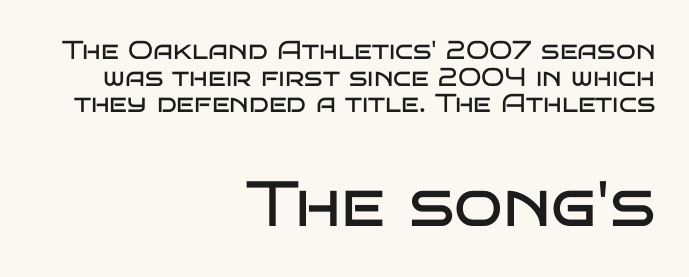
{"serif": "no", "italic": "no", "bold": "no", "weight": "regular", "width": "wide", "stroke_contrast": "low", "x_height": "large", "monospaced": "no", "underline": "no", "align": "right", "line_spacing": "tight", "line_spacing_ratio": 1.02, "letter_spacing": "normal", "letter_spacing_em": 0.0, "larger_block": "second", "size_ratio": 2.46, "glyph_px": 64}
